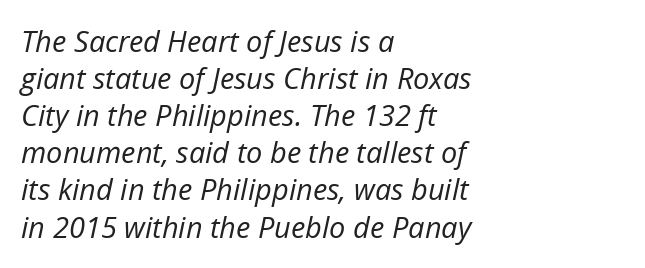
One glance says typical: line gaps are just what's usual. No extra tracking has been applied to these lines. Each letter keeps its own natural width here, so spacing adapts to shape. Does the lettering tilt? It does — this is italic. Stems and bowls with no extra thickness — not bold. The rendering anchors every line to the left-hand side.
